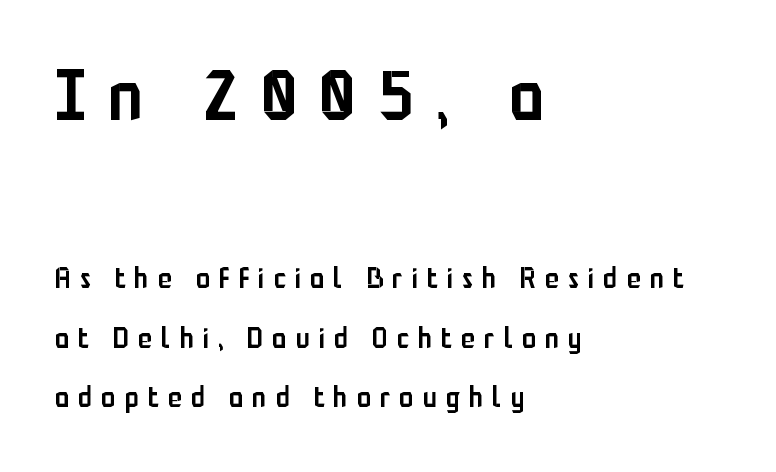
{"serif": "no", "italic": "no", "bold": "semi", "weight": "semibold", "width": "condensed", "stroke_contrast": "low", "x_height": "medium", "monospaced": "no", "underline": "no", "align": "left", "line_spacing": "loose", "line_spacing_ratio": 2.06, "letter_spacing": "wide", "letter_spacing_em": 0.31, "larger_block": "first", "size_ratio": 2.48, "glyph_px": 72}
